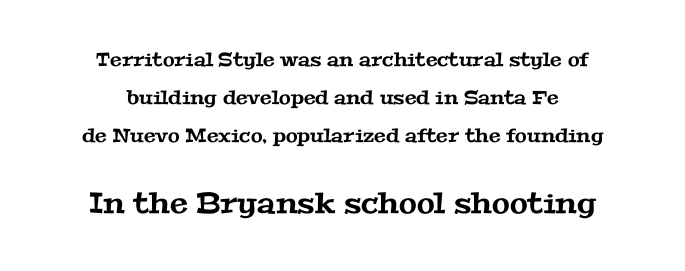
Q: Is the typeface a serif or a sans-serif typeface? A: Serif.
Q: Is the text underlined? A: No.
Q: How is the paragraph aligned? A: Centered.
Q: Is the spacing between letters normal or unusually wide? A: Normal.
Q: Is the spacing between lines tight, normal or loose? A: Loose.
Q: Which block of text is set in a larger size, the first (top) or the second (bottom)? A: The second (bottom) one.
Q: Width (condensed, normal, or wide)? A: Wide.
Q: Stroke contrast? A: Medium.
Q: x-height? A: Medium.
Q: Monospaced? A: No.
